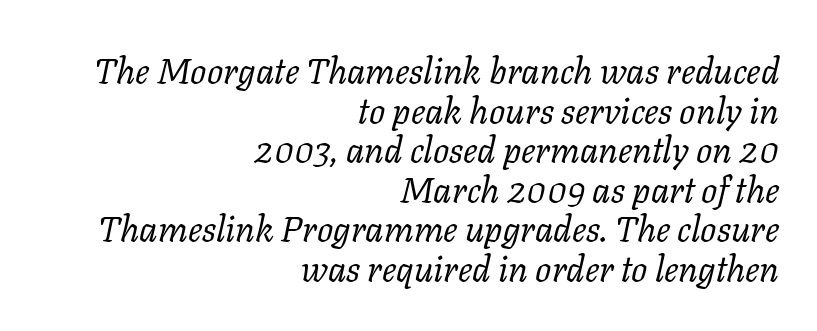
Q: Is the text bold? A: No.
Q: Is the text italic (slanted)? A: Yes, it leans right by about 11 degrees.
Q: Is the typeface a serif or a sans-serif typeface? A: Serif.
Q: Is the text underlined? A: No.
Q: How is the paragraph aligned? A: Right-aligned.
Q: Is the spacing between letters normal or unusually wide? A: Normal.
Q: Is the spacing between lines tight, normal or loose? A: Tight.
Q: Width (condensed, normal, or wide)? A: Normal.
Q: Stroke contrast? A: Low.
Q: x-height? A: Medium.
Q: Monospaced? A: No.
